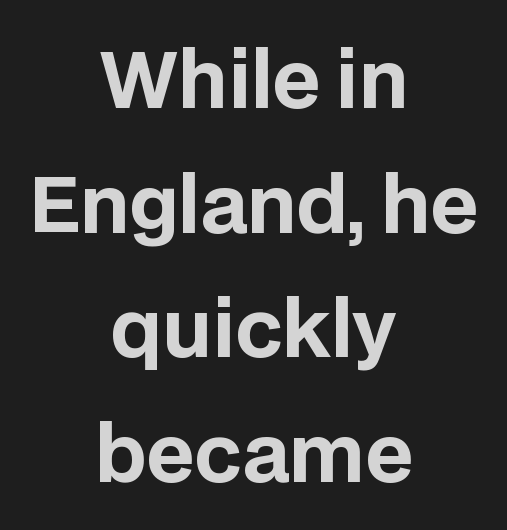
Anything drawn beneath the words? Only blank space. If you measured baseline to baseline, you'd find a middling distance. Does the type have serifs? No, each stem ends abruptly. These lines stack symmetrically, like a column narrowing and widening about its center.
